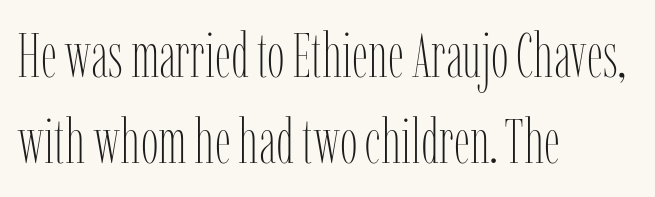
{"italic": "no", "bold": "no", "weight": "thin", "width": "condensed", "stroke_contrast": "low", "x_height": "medium", "monospaced": "no", "underline": "no", "align": "left", "line_spacing": "normal", "line_spacing_ratio": 1.37, "letter_spacing": "normal", "letter_spacing_em": 0.0, "glyph_px": 63}
